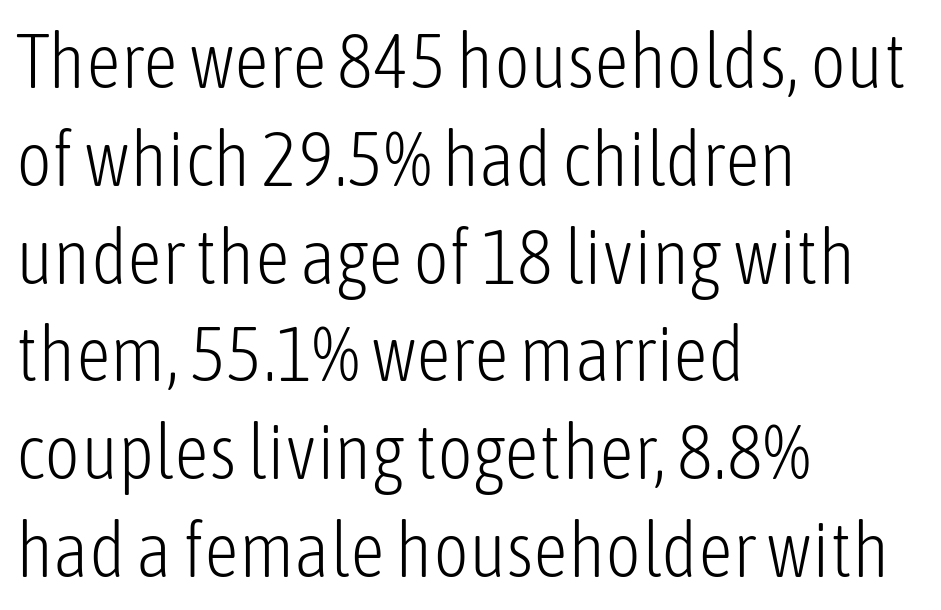
Plain, unruled lines of type. Leading: standard. No letter is thick-stroked: the sample isn't bold. The ragged edge is on the right, which tells us the setting is flush left.
